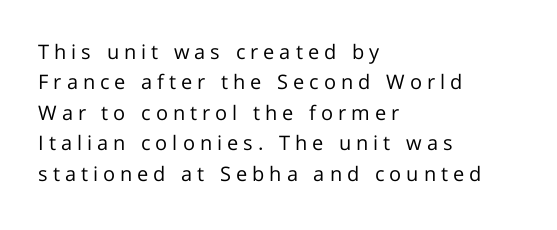
{"italic": "no", "bold": "no", "underline": "no", "align": "left", "line_spacing": "normal", "line_spacing_ratio": 1.52, "letter_spacing": "wide", "letter_spacing_em": 0.25, "glyph_px": 20}
